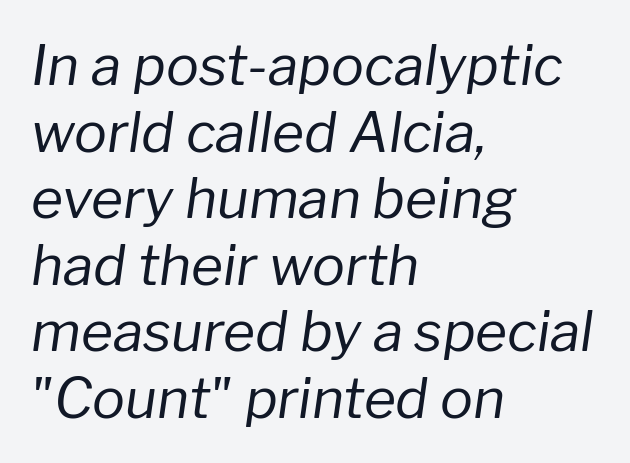
{"italic": "yes", "lean": "right", "slant_degrees": 8, "bold": "no", "weight": "regular", "width": "normal", "stroke_contrast": "low", "x_height": "medium", "monospaced": "no", "underline": "no", "align": "left", "line_spacing_ratio": 1.21, "letter_spacing": "normal", "letter_spacing_em": 0.0, "glyph_px": 55}
